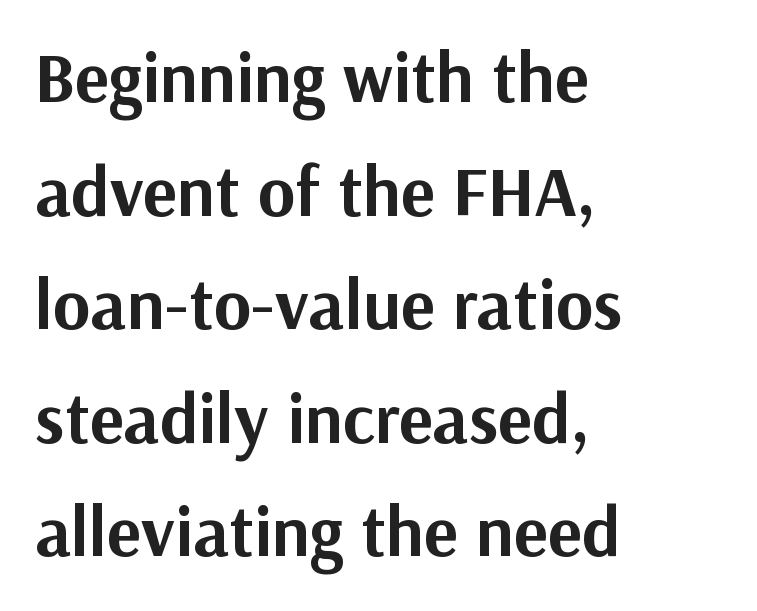
{"serif": "no", "italic": "no", "bold": "yes", "weight": "bold", "width": "normal", "stroke_contrast": "medium", "x_height": "medium", "monospaced": "no", "underline": "no", "align": "left", "line_spacing": "normal", "line_spacing_ratio": 1.6, "letter_spacing": "normal", "letter_spacing_em": 0.0, "glyph_px": 71}
